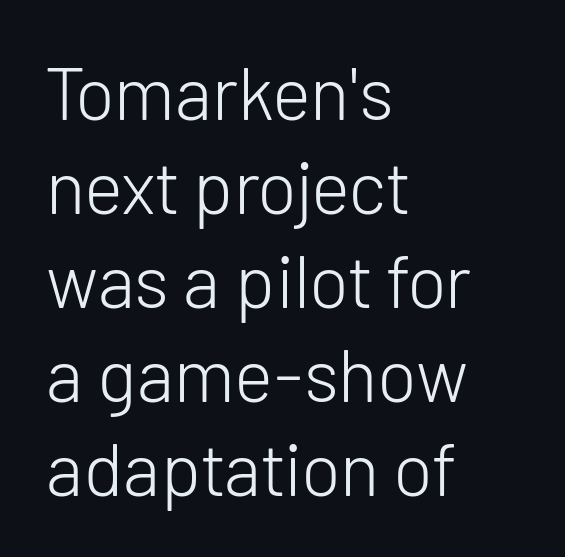
{"serif": "no", "italic": "no", "bold": "no", "weight": "light", "width": "normal", "stroke_contrast": "low", "x_height": "medium", "monospaced": "no", "underline": "no", "align": "left", "line_spacing": "normal", "line_spacing_ratio": 1.27, "letter_spacing": "normal", "letter_spacing_em": 0.0, "glyph_px": 74}
